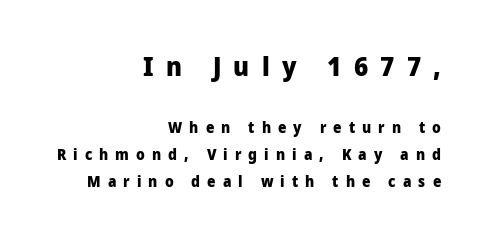
{"italic": "no", "bold": "yes", "underline": "no", "align": "right", "line_spacing_ratio": 1.8, "letter_spacing": "wide", "letter_spacing_em": 0.47, "larger_block": "first", "size_ratio": 1.73, "glyph_px": 26}
